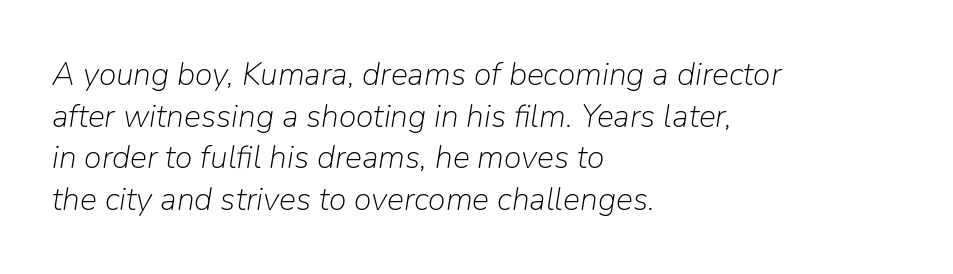
Q: Is the text bold? A: No.
Q: Is the text italic (slanted)? A: Yes, it leans right by about 9 degrees.
Q: Is the text underlined? A: No.
Q: How is the paragraph aligned? A: Left-aligned.
Q: Is the spacing between letters normal or unusually wide? A: Normal.
Q: Is the spacing between lines tight, normal or loose? A: Normal.
Q: Width (condensed, normal, or wide)? A: Normal.
Q: Stroke contrast? A: Low.
Q: x-height? A: Medium.
Q: Monospaced? A: No.
